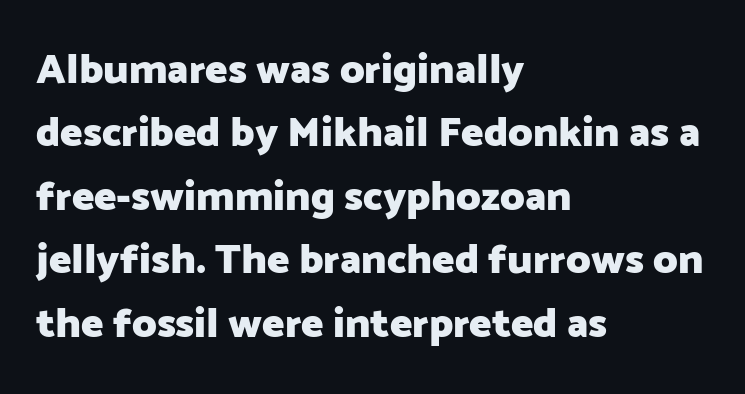
The image shows 42 px heavy sans-serif type, upright; set left-aligned, normal line spacing (1.51x), normal letter spacing, not underlined; low stroke contrast and a medium x-height.
